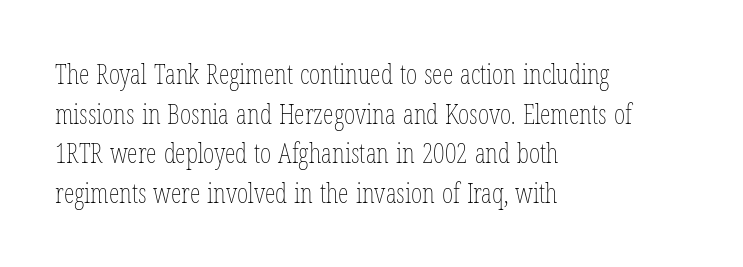
Notice how descenders clear the ascenders below comfortably — that's standard leading. Inter-character spacing is left at the font's built-in metrics. Bare-footed words on every line. The strokes are not fattened; the text isn't bold. A student would call this left alignment; a typographer would say flush left, rag right.
